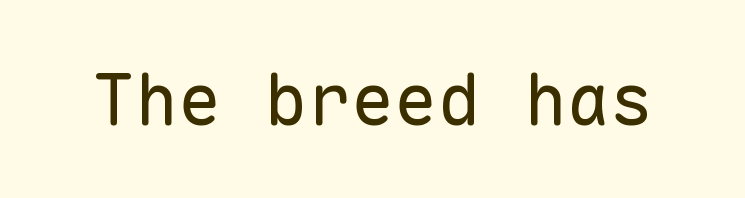
Q: Is the text bold? A: No.
Q: Is the text italic (slanted)? A: No, it is upright.
Q: Is the typeface a serif or a sans-serif typeface? A: Sans-serif.
Q: Is the text underlined? A: No.
Q: Is the spacing between letters normal or unusually wide? A: Normal.
Q: Width (condensed, normal, or wide)? A: Normal.
Q: Stroke contrast? A: Low.
Q: x-height? A: Medium.
Q: Monospaced? A: Yes.
